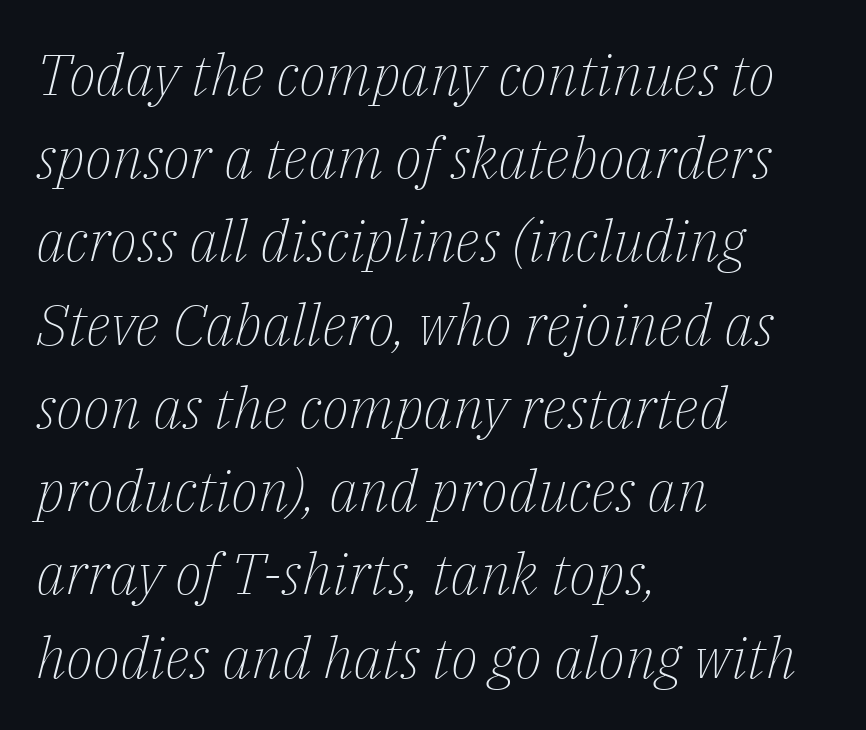
Leftover space on each line is placed entirely after the last word. Spacing between characters is what you'd get straight out of the box. Regular leading. Just letters on the line, the space beneath them empty.
